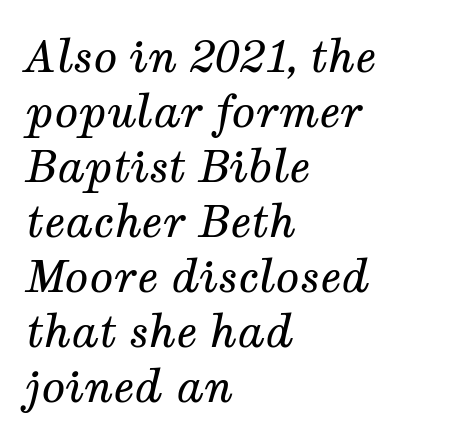
The face used here is proportionally spaced, like ordinary book or web type. Which margin do the lines hug? The left one — the right edge is uneven. Compared with a typical body face, this is equally light or lighter still. Stroke terminals: seriffed. Words float on clear page, feet unadorned. Slanted lettering throughout.
